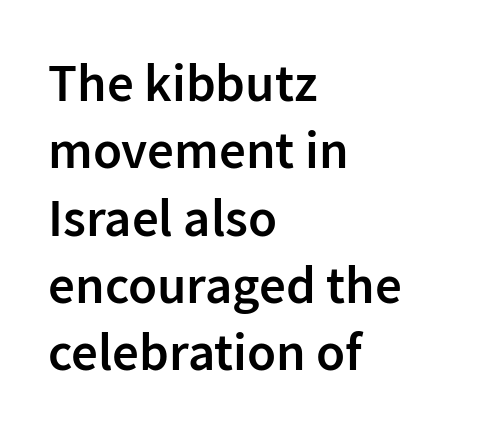
The image shows 53 px semibold sans-serif type, upright; set left-aligned, normal line spacing (1.27x), normal letter spacing, not underlined; low stroke contrast and a medium x-height.
